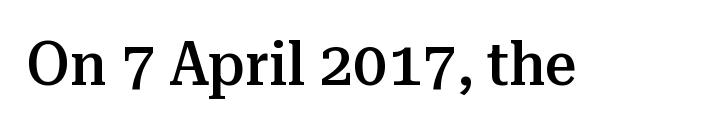
{"serif": "yes", "italic": "no", "bold": "semi", "weight": "semibold", "width": "normal", "stroke_contrast": "medium", "x_height": "medium", "monospaced": "no", "underline": "no", "letter_spacing": "normal", "letter_spacing_em": 0.0, "glyph_px": 62}
